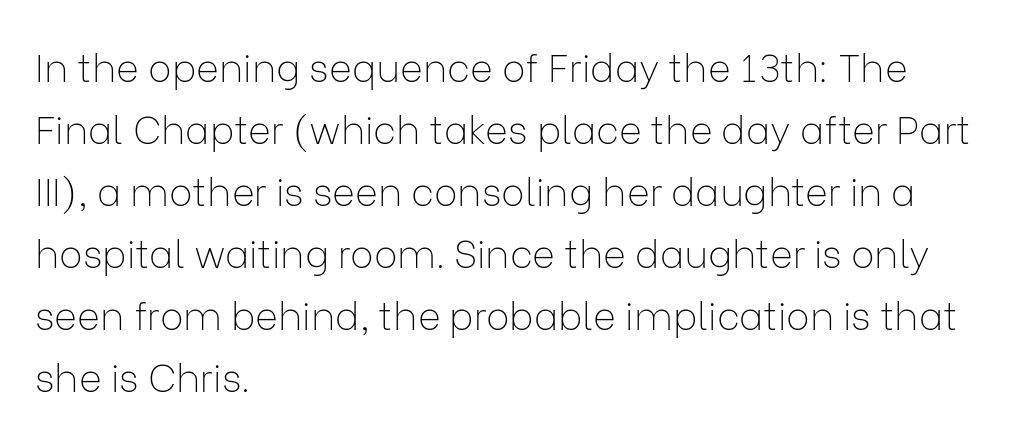
Q: Is the text bold? A: No.
Q: Is the text italic (slanted)? A: No, it is upright.
Q: Is the typeface a serif or a sans-serif typeface? A: Sans-serif.
Q: Is the text underlined? A: No.
Q: How is the paragraph aligned? A: Left-aligned.
Q: Is the spacing between letters normal or unusually wide? A: Normal.
Q: Is the spacing between lines tight, normal or loose? A: Normal.
Q: Width (condensed, normal, or wide)? A: Normal.
Q: Stroke contrast? A: Low.
Q: x-height? A: Medium.
Q: Monospaced? A: No.
